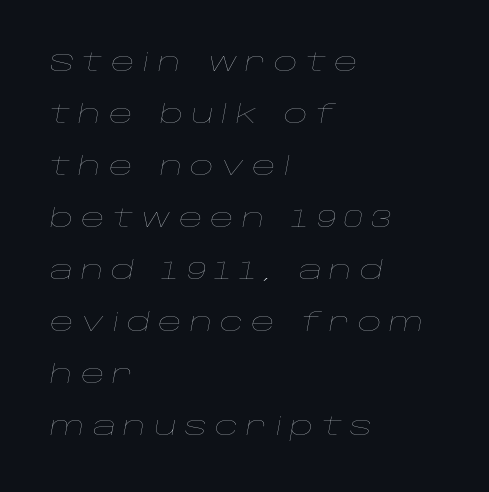
Characters follow at a spacing far wider than the type designer built in. If you drew a ruler down the left edge, every line would touch it. The space beneath each line is pristine and unruled. Characters are canted at an angle relative to the baseline's perpendicular. The lines are spread far apart with generous leading.
